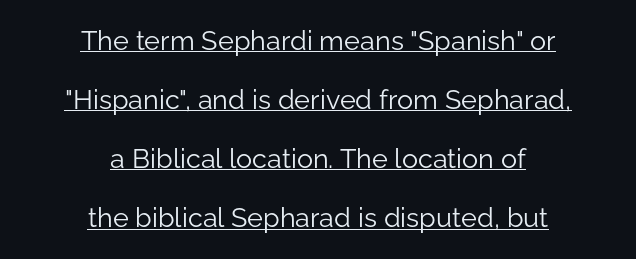
Layout note: lines centered. This is underlined copy, the kind a proofreader might mark for attention. Weight class: somewhere from thin through regular. Does the lettering tilt? It doesn't — this is upright. The type is set solid horizontally, with unmodified tracking. The lines are spread far apart with generous leading.
